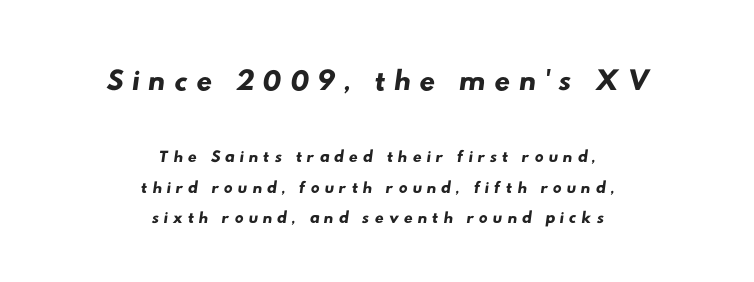
{"serif": "no", "width": "wide", "stroke_contrast": "low", "x_height": "small", "monospaced": "no", "underline": "no", "align": "center", "line_spacing_ratio": 1.21, "larger_block": "first", "size_ratio": 1.76, "glyph_px": 44}
